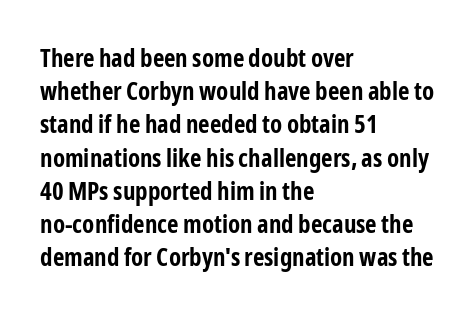
One-word summary of the alignment: left. Compared with an ordinary text face, these strokes are far heavier — a full bold. Interline gaps are of average width in this sample. Letter spacing: default. The baseline area is clear. The letters stand upright; this is a roman face.
